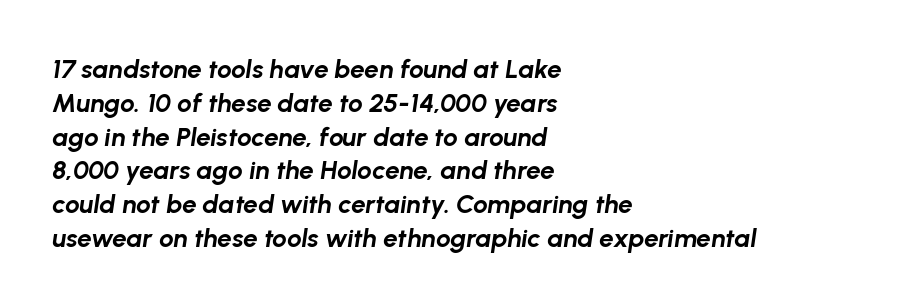
Q: Is the text bold? A: Yes.
Q: Is the text italic (slanted)? A: Yes, it leans right by about 8 degrees.
Q: Is the text underlined? A: No.
Q: How is the paragraph aligned? A: Left-aligned.
Q: Is the spacing between letters normal or unusually wide? A: Normal.
Q: Is the spacing between lines tight, normal or loose? A: Normal.
